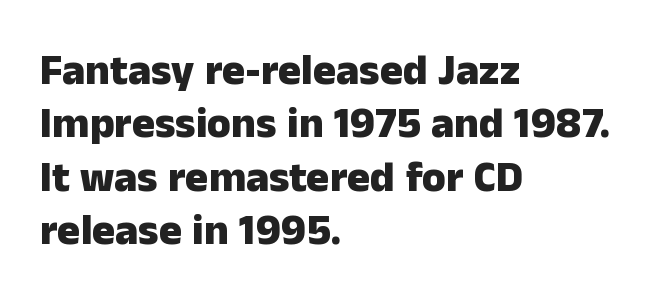
Q: Is the text bold? A: Yes.
Q: Is the text italic (slanted)? A: No, it is upright.
Q: Is the typeface a serif or a sans-serif typeface? A: Sans-serif.
Q: Is the text underlined? A: No.
Q: How is the paragraph aligned? A: Left-aligned.
Q: Is the spacing between letters normal or unusually wide? A: Normal.
Q: Width (condensed, normal, or wide)? A: Normal.
Q: Stroke contrast? A: Low.
Q: x-height? A: Medium.
Q: Monospaced? A: No.
